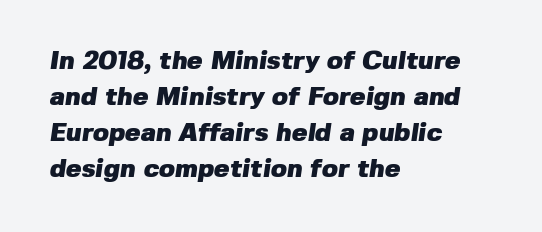
The image shows 26 px bold type; set left-aligned, normal line spacing (1.38x), normal letter spacing, not underlined.
